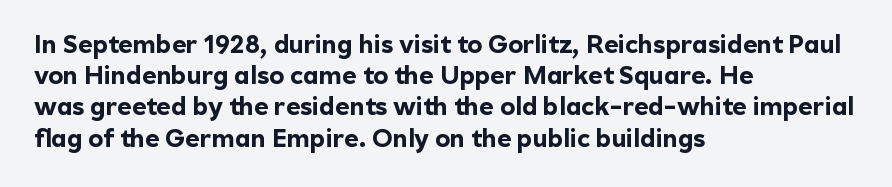
Q: Is the text bold? A: Yes.
Q: Is the text italic (slanted)? A: No, it is upright.
Q: Is the text underlined? A: No.
Q: How is the paragraph aligned? A: Left-aligned.
Q: Is the spacing between letters normal or unusually wide? A: Normal.
Q: Is the spacing between lines tight, normal or loose? A: Normal.
